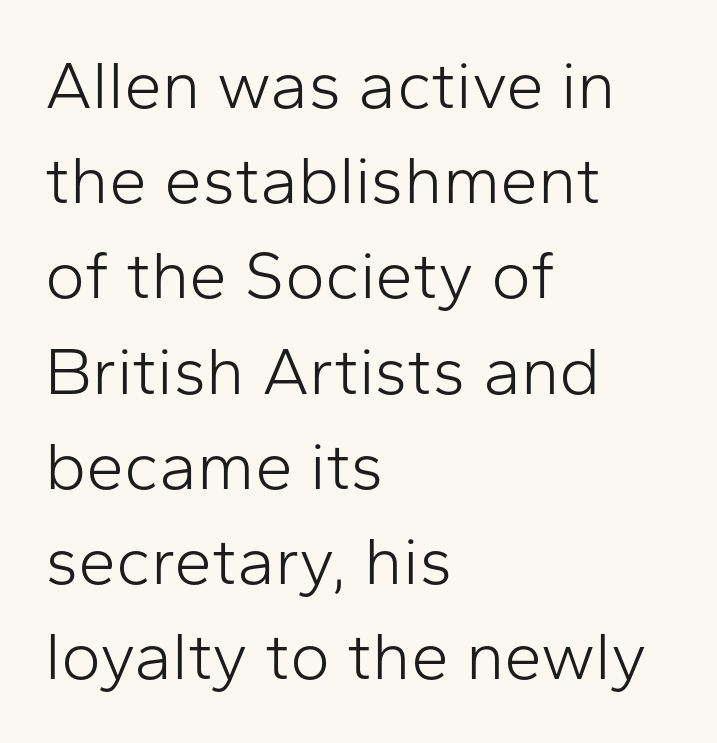
The image shows 68 px light sans-serif type, upright; set left-aligned, normal line spacing (1.4x), normal letter spacing, not underlined; low stroke contrast and a medium x-height.
